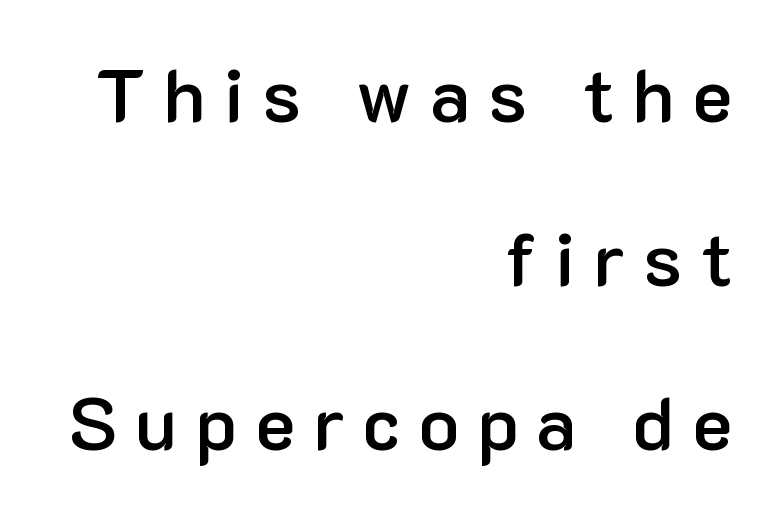
{"serif": "no", "italic": "no", "bold": "semi", "weight": "semibold", "width": "normal", "stroke_contrast": "low", "x_height": "medium", "monospaced": "no", "underline": "no", "align": "right", "line_spacing": "loose", "line_spacing_ratio": 2.19, "letter_spacing": "wide", "letter_spacing_em": 0.24, "glyph_px": 75}
